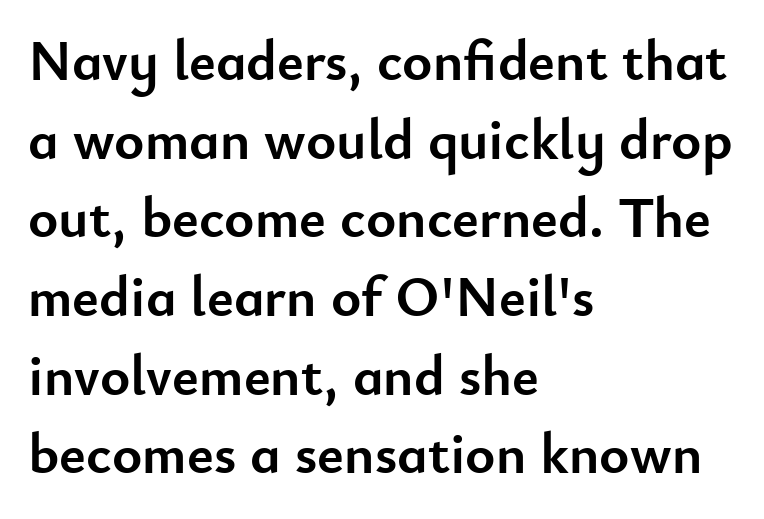
The image shows 57 px semibold sans-serif type, upright; set left-aligned, normal line spacing (1.38x), normal letter spacing, not underlined; low stroke contrast and a small x-height.
